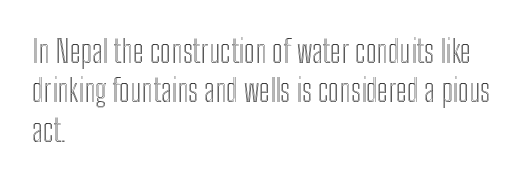
{"italic": "no", "width": "condensed", "x_height": "medium", "monospaced": "no", "underline": "no", "align": "left", "line_spacing": "normal", "line_spacing_ratio": 1.27, "letter_spacing": "normal", "letter_spacing_em": 0.0, "glyph_px": 31}
